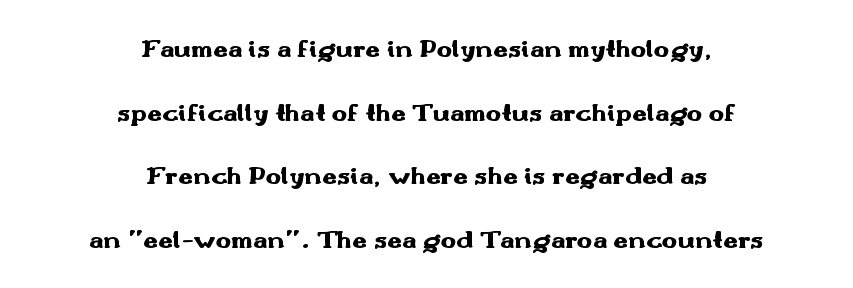
Q: Is the text bold? A: Yes.
Q: Is the text italic (slanted)? A: No, it is upright.
Q: Is the text underlined? A: No.
Q: How is the paragraph aligned? A: Centered.
Q: Is the spacing between letters normal or unusually wide? A: Normal.
Q: Is the spacing between lines tight, normal or loose? A: Loose.
